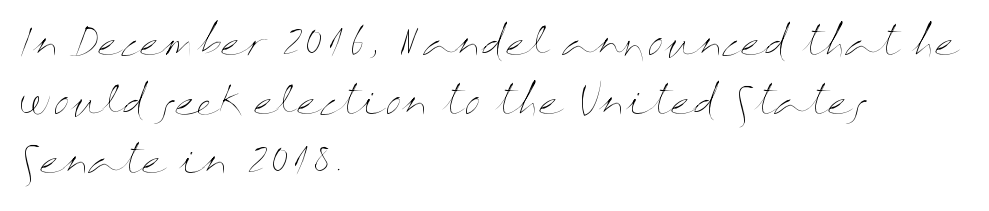
The image shows 37 px thin, wide type; set left-aligned, normal line spacing (1.59x), normal letter spacing, not underlined; medium stroke contrast and a medium x-height.
